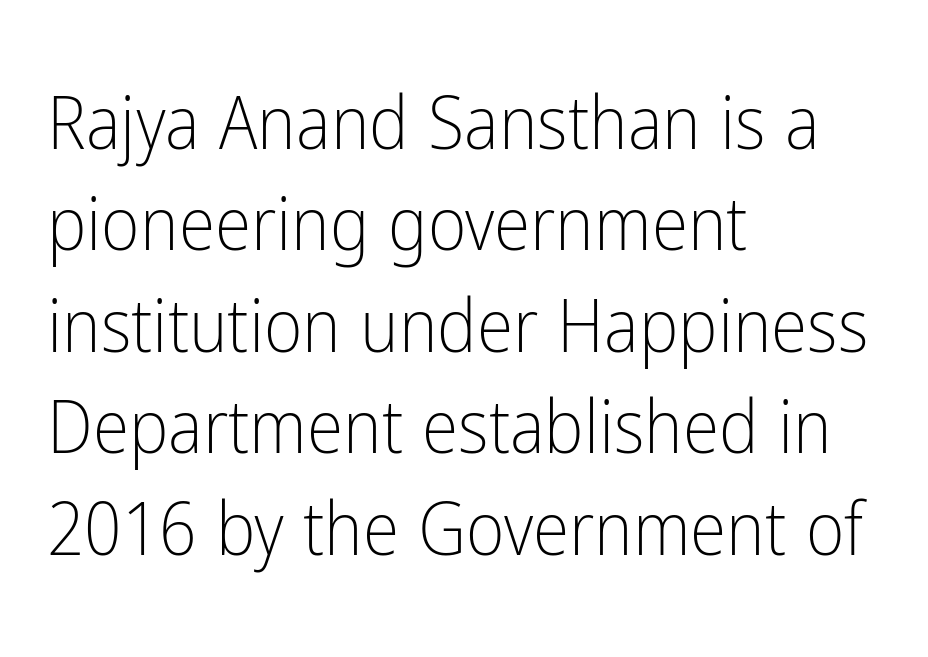
The image shows 74 px light, condensed sans-serif type, upright; set left-aligned, normal line spacing (1.37x), normal letter spacing, not underlined; low stroke contrast and a medium x-height.
